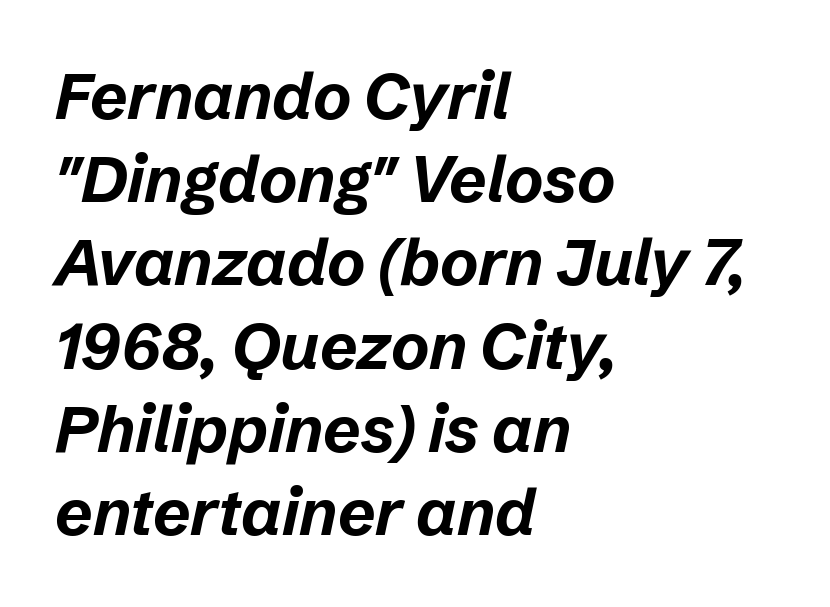
{"italic": "yes", "lean": "right", "slant_degrees": 12, "bold": "yes", "weight": "bold", "width": "normal", "stroke_contrast": "low", "x_height": "medium", "monospaced": "no", "underline": "no", "align": "left", "line_spacing": "normal", "line_spacing_ratio": 1.28, "letter_spacing": "normal", "letter_spacing_em": 0.0, "glyph_px": 65}
